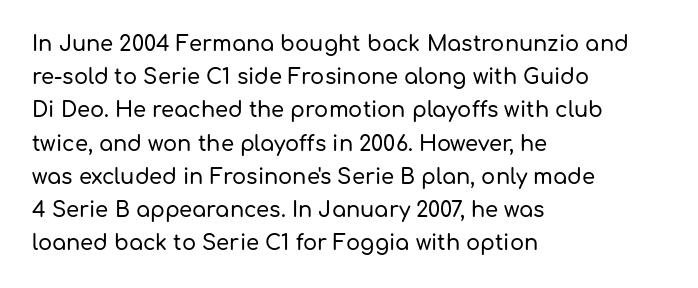
Q: Is the text italic (slanted)? A: No, it is upright.
Q: Is the text underlined? A: No.
Q: How is the paragraph aligned? A: Left-aligned.
Q: Is the spacing between letters normal or unusually wide? A: Normal.
Q: Is the spacing between lines tight, normal or loose? A: Normal.
